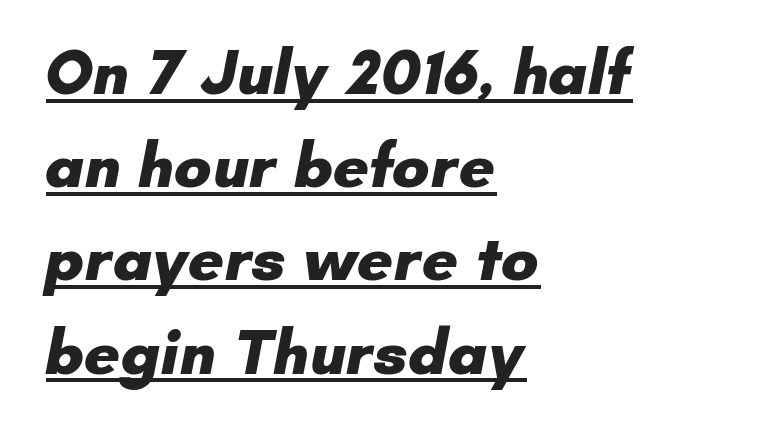
Q: Is the text bold? A: Yes.
Q: Is the typeface a serif or a sans-serif typeface? A: Sans-serif.
Q: Is the text underlined? A: Yes.
Q: How is the paragraph aligned? A: Left-aligned.
Q: Is the spacing between letters normal or unusually wide? A: Normal.
Q: Is the spacing between lines tight, normal or loose? A: Normal.
Q: Width (condensed, normal, or wide)? A: Normal.
Q: Stroke contrast? A: Low.
Q: x-height? A: Small.
Q: Monospaced? A: No.
